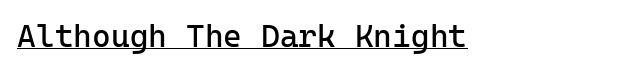
The image shows 32 px regular-weight sans-serif type, upright; set normal letter spacing, underlined; low stroke contrast and a medium x-height.
